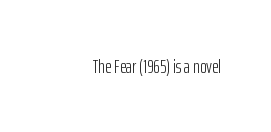
The image shows 20 px text type, upright; set right-aligned, normal letter spacing, not underlined.
